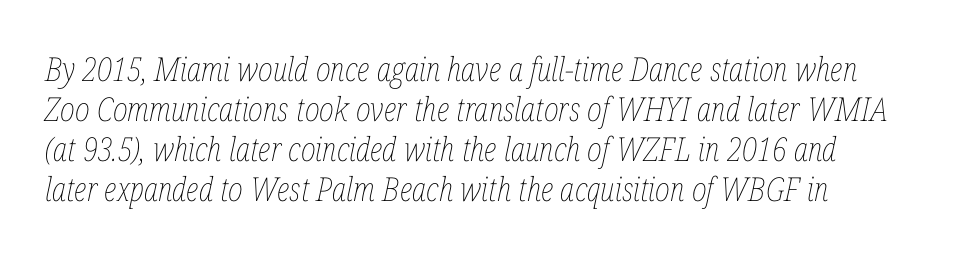
The image shows 33 px thin, condensed type, italic (leaning right); set line spacing 1.21x, normal letter spacing, not underlined; low stroke contrast and a medium x-height.
